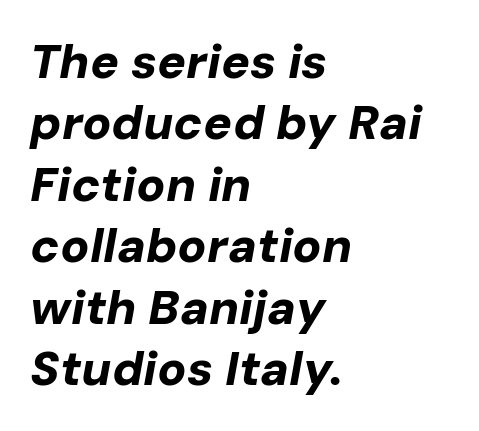
Q: Is the text bold? A: Yes.
Q: Is the text italic (slanted)? A: Yes, it leans right by about 10 degrees.
Q: Is the text underlined? A: No.
Q: How is the paragraph aligned? A: Left-aligned.
Q: Is the spacing between letters normal or unusually wide? A: Normal.
Q: Is the spacing between lines tight, normal or loose? A: Normal.
Q: Width (condensed, normal, or wide)? A: Normal.
Q: Stroke contrast? A: Low.
Q: x-height? A: Medium.
Q: Monospaced? A: No.
